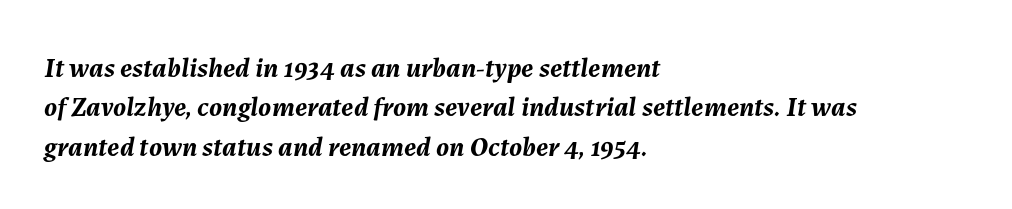
The image shows 28 px semibold type, italic (leaning right); set left-aligned, normal line spacing (1.41x), normal letter spacing, not underlined; medium stroke contrast and a medium x-height.
